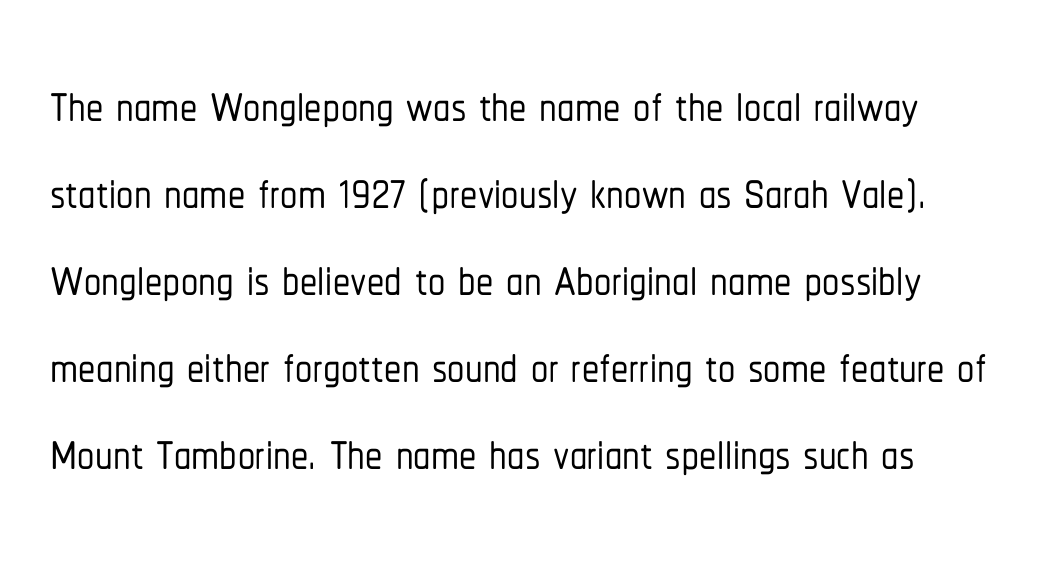
The passage shown stacks its lines at a standard gap. Quick note: not italic, upright. Compared with typical body copy, the letter spacing here is the same. Note the varied advance widths — an 'i' is clearly narrower than an 'm'.
